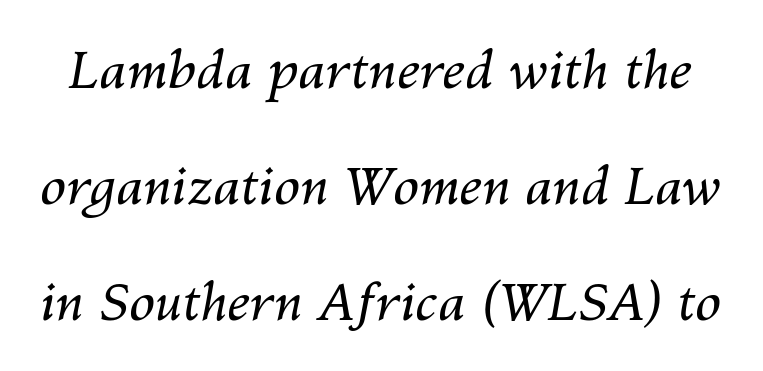
There is no visible air inserted between adjacent glyphs. Lines of text with bare space underneath. No letter is thick-stroked: the sample isn't bold. Style check: oblique.
